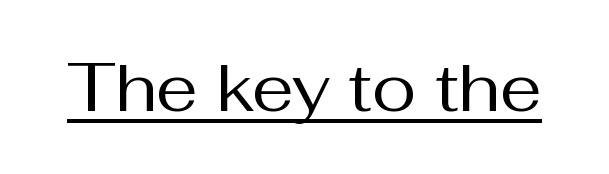
This rendering employs a face without finishing strokes, i.e., a sans-serif. Caption: lettering with a line underneath. Ink coverage per letter is moderate at most. Tracking value appears to be zero — textbook default spacing. If you drew a line through each stem, it would be perfectly vertical.
